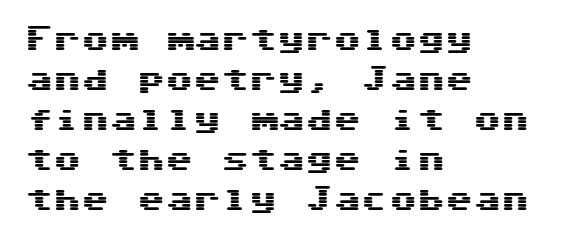
{"serif": "no", "italic": "no", "width": "wide", "stroke_contrast": "medium", "x_height": "medium", "monospaced": "yes", "underline": "no", "align": "left", "line_spacing": "normal", "line_spacing_ratio": 1.43, "letter_spacing": "normal", "letter_spacing_em": 0.0, "glyph_px": 28}
